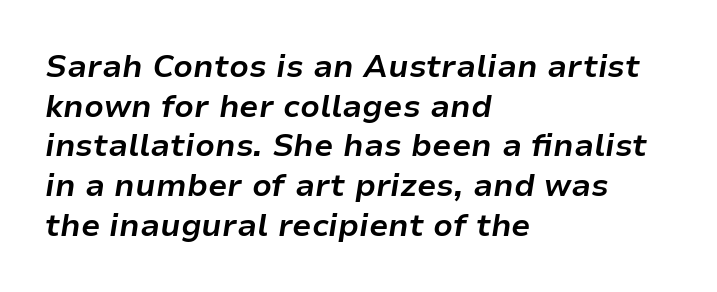
{"italic": "yes", "lean": "right", "slant_degrees": 9, "bold": "yes", "weight": "bold", "width": "normal", "stroke_contrast": "low", "x_height": "medium", "monospaced": "no", "underline": "no", "align": "left", "line_spacing": "normal", "line_spacing_ratio": 1.28, "letter_spacing": "normal", "letter_spacing_em": 0.0, "glyph_px": 31}
